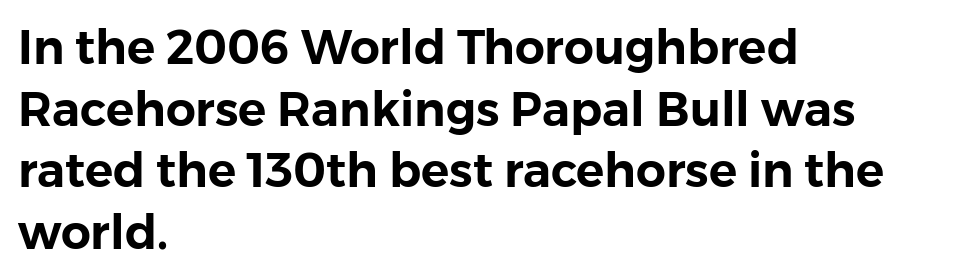
The image shows 47 px sans-serif type, upright; set left-aligned, normal line spacing (1.31x), normal letter spacing, not underlined; low stroke contrast and a medium x-height.
